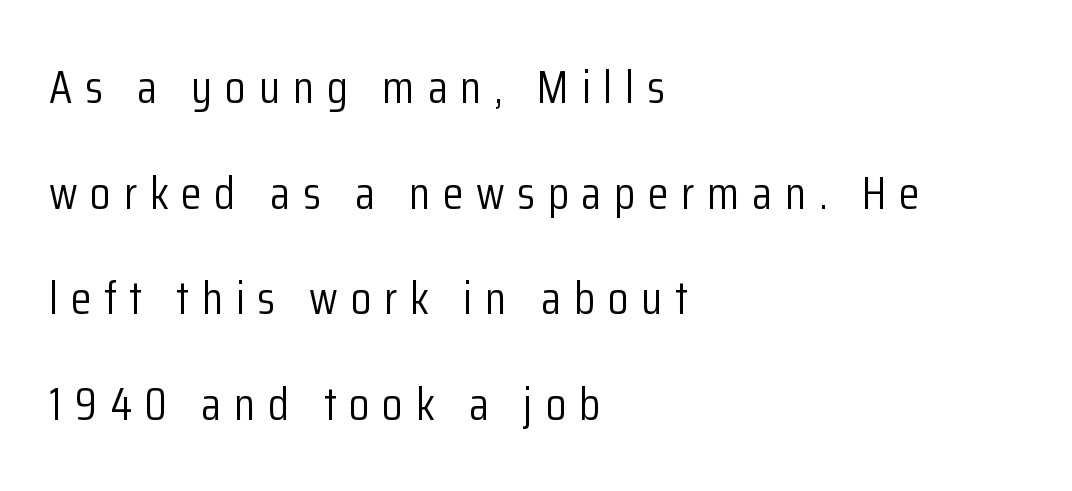
{"serif": "no", "italic": "no", "bold": "no", "weight": "light", "width": "condensed", "stroke_contrast": "low", "x_height": "medium", "monospaced": "no", "underline": "no", "align": "left", "line_spacing": "loose", "line_spacing_ratio": 2.25, "letter_spacing": "wide", "letter_spacing_em": 0.27, "glyph_px": 47}
